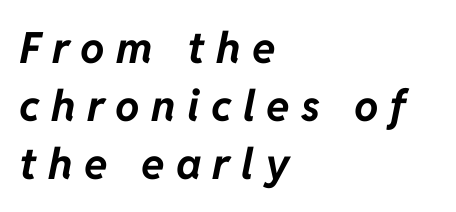
Loose tracking; the words dissolve into strings of separated letters. Plain, unruled lines of type. Line beginnings align vertically; line endings do not. In terms of posture, this sample is oblique. Every letter is thick-stroked: bold, no question. Line spacing here is normal.
